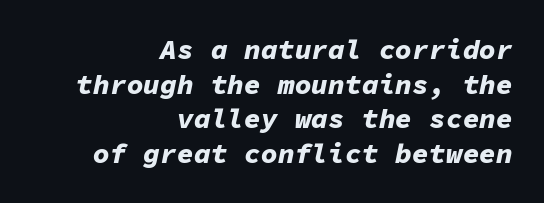
This sample has the even, mechanical cadence of fixed-width lettering. Tracking value appears to be zero — textbook default spacing. Emphasis-style slanted type is in use. Only glyphs here, with clear space below each row.
